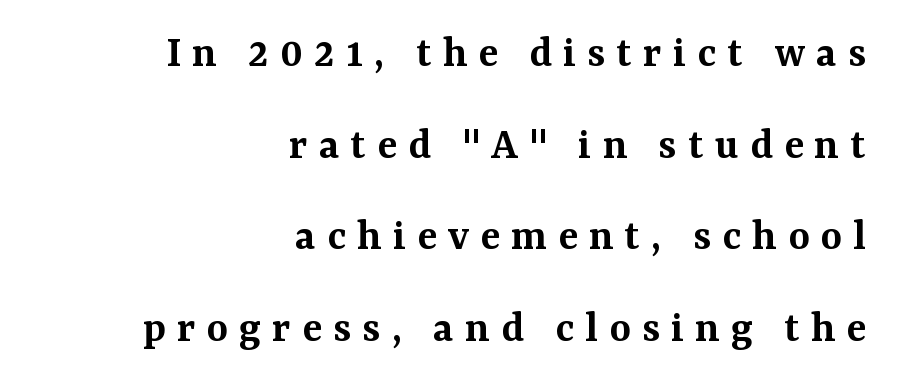
Character widths vary here, with narrow letters taking less room than wide ones. Descender tails drop into unmarked territory. Style check: upright. A typesetter would call this leading open, well beyond the default.
